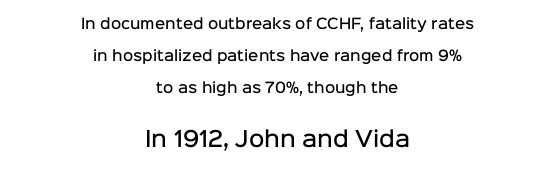
Q: Is the text bold? A: Semi-bold.
Q: Is the text italic (slanted)? A: No, it is upright.
Q: Is the text underlined? A: No.
Q: How is the paragraph aligned? A: Centered.
Q: Is the spacing between letters normal or unusually wide? A: Normal.
Q: Is the spacing between lines tight, normal or loose? A: Loose.
Q: Which block of text is set in a larger size, the first (top) or the second (bottom)? A: The second (bottom) one.
